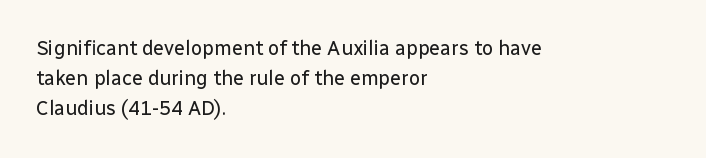
What stands out about the letter spacing? Nothing — it is the standard amount. The axis of the letterforms is exactly vertical. Check the space under the baseline: it is left empty. Evenly set lines give the paragraph a standard silhouette.
